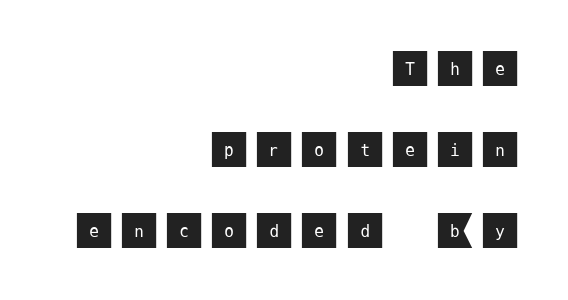
Q: Is the text italic (slanted)? A: No, it is upright.
Q: Is the typeface a serif or a sans-serif typeface? A: Sans-serif.
Q: Is the text underlined? A: No.
Q: How is the paragraph aligned? A: Right-aligned.
Q: Is the spacing between lines tight, normal or loose? A: Loose.
Q: Width (condensed, normal, or wide)? A: Normal.
Q: Stroke contrast? A: Medium.
Q: x-height? A: Large.
